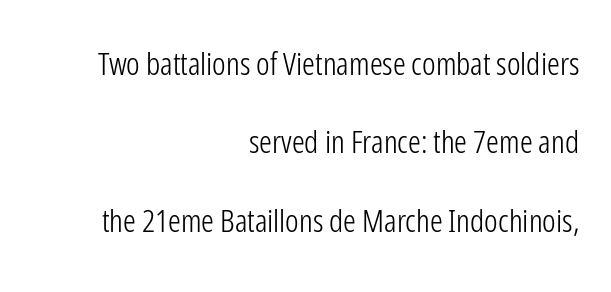
{"serif": "no", "italic": "no", "bold": "no", "weight": "light", "width": "condensed", "stroke_contrast": "low", "x_height": "medium", "monospaced": "no", "underline": "no", "align": "right", "line_spacing": "loose", "line_spacing_ratio": 2.45, "letter_spacing": "normal", "letter_spacing_em": 0.0, "glyph_px": 32}
